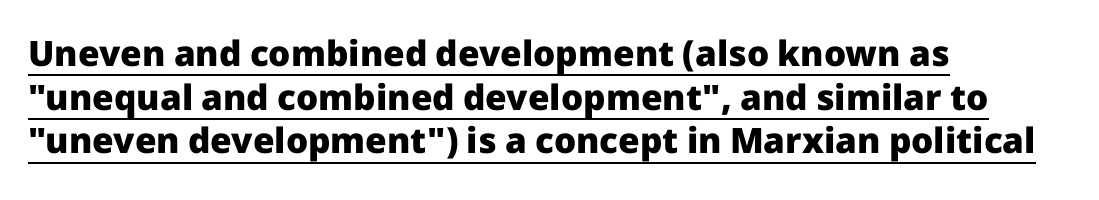
Its strokes are broad and dark, the hallmark of bold type. Are there feet on the stems? There aren't — it's a sans. No extra tracking has been applied to these lines. The face used here appears with an underline applied. Notice how the stems are strictly vertical — no italics here. Reading down the column, the eye jumps a familiar distance to each next line.
